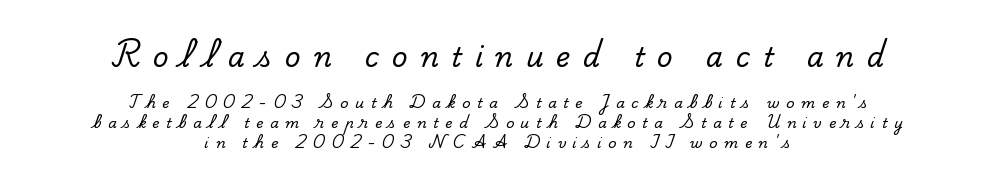
{"underline": "no", "align": "center", "line_spacing": "normal", "line_spacing_ratio": 1.45, "letter_spacing": "wide", "letter_spacing_em": 0.47, "larger_block": "first", "size_ratio": 1.93, "glyph_px": 27}
